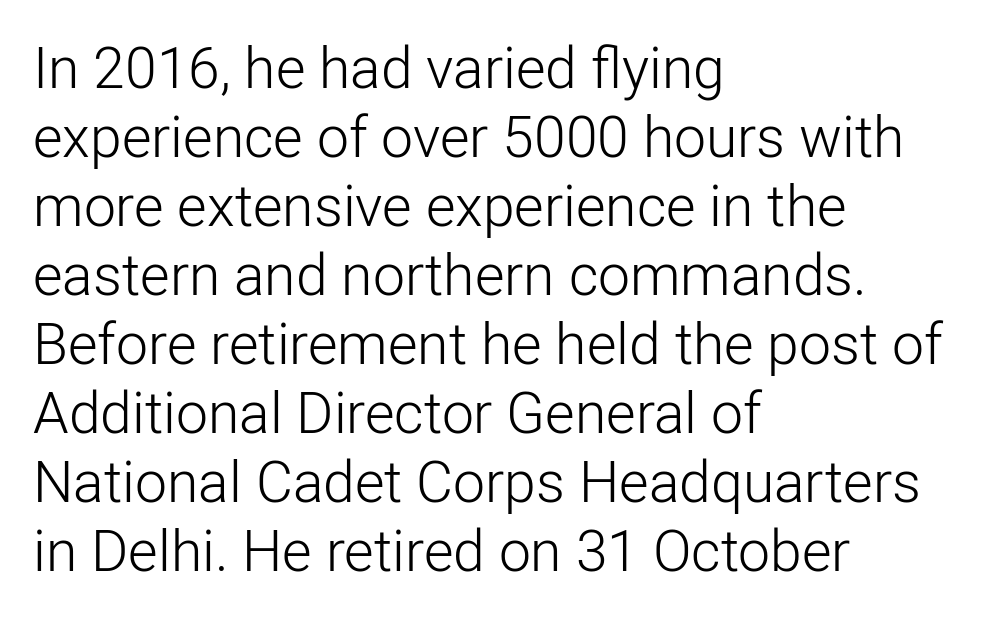
Q: Is the text bold? A: No.
Q: Is the text italic (slanted)? A: No, it is upright.
Q: Is the typeface a serif or a sans-serif typeface? A: Sans-serif.
Q: Is the text underlined? A: No.
Q: How is the paragraph aligned? A: Left-aligned.
Q: Is the spacing between letters normal or unusually wide? A: Normal.
Q: Width (condensed, normal, or wide)? A: Normal.
Q: Stroke contrast? A: Low.
Q: x-height? A: Medium.
Q: Monospaced? A: No.
